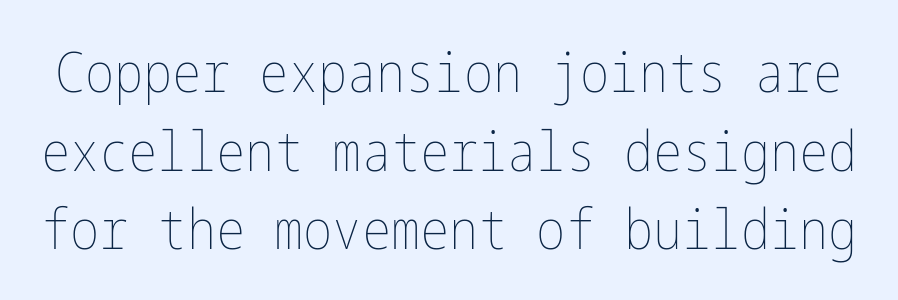
Q: Is the text bold? A: No.
Q: Is the text italic (slanted)? A: No, it is upright.
Q: Is the text underlined? A: No.
Q: Is the spacing between letters normal or unusually wide? A: Normal.
Q: Is the spacing between lines tight, normal or loose? A: Normal.
Q: Width (condensed, normal, or wide)? A: Condensed.
Q: Stroke contrast? A: Low.
Q: x-height? A: Medium.
